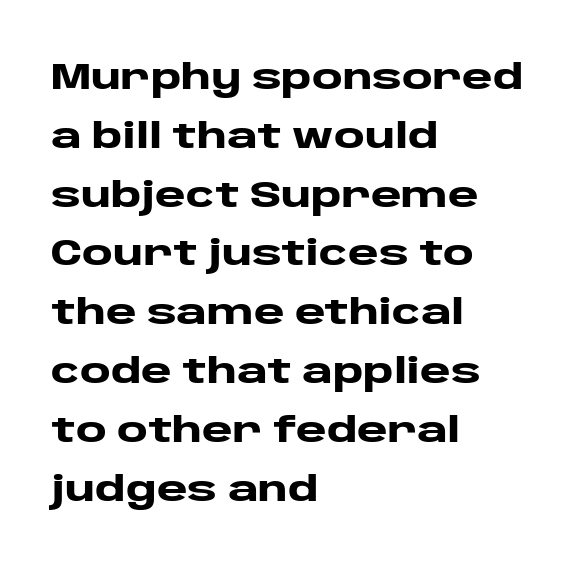
Each glyph is drawn with heavy, bold strokes. In terms of leading, this rendering sits right in the middle. In CSS terms this would be text-align: left. Letter spacing: default.
